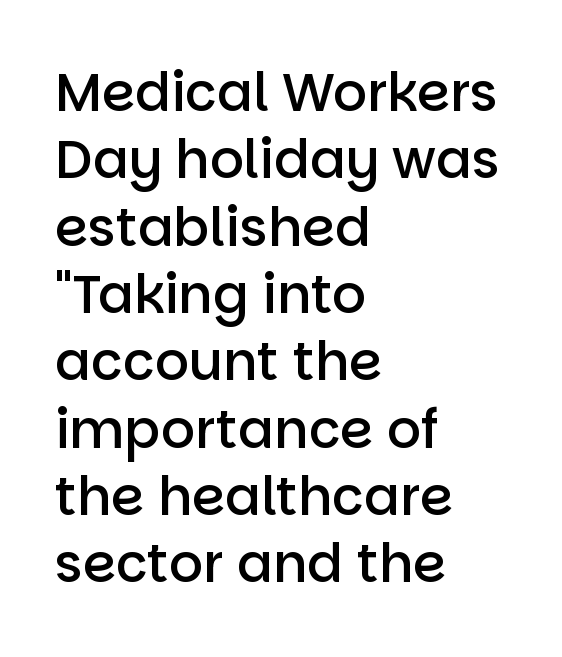
You could not count columns in this text — the font is proportionally spaced. This sample keeps an unexceptional amount of space between lines. The designer went with a sans here, leaving each stem footless. Stems and bowls a touch heavier than normal — semibold.
